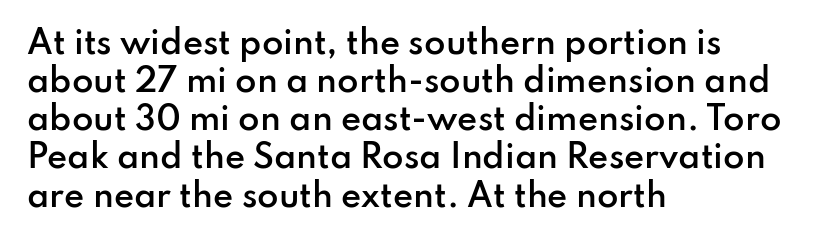
{"serif": "no", "italic": "no", "bold": "semi", "weight": "semibold", "width": "normal", "stroke_contrast": "low", "x_height": "small", "monospaced": "no", "underline": "no", "align": "left", "line_spacing_ratio": 1.23, "letter_spacing": "normal", "letter_spacing_em": 0.0, "glyph_px": 31}
